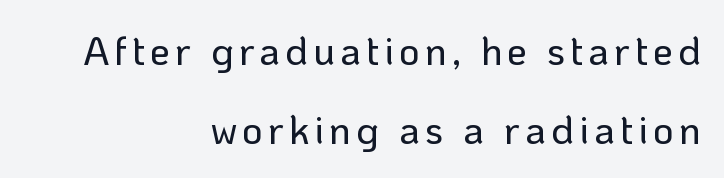
The type family on display is of the sans-serif kind. You could not count columns in this text — the font is proportionally spaced. This block would shrink considerably if given ordinary leading; it's expanded now. Each row of text sits above clean, open space.
